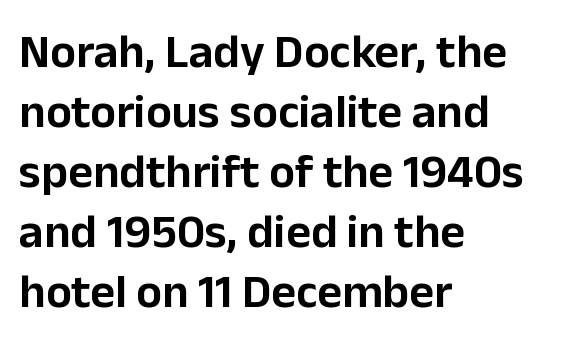
The image shows 48 px sans-serif type, upright; set left-aligned, normal line spacing (1.25x), normal letter spacing, not underlined; low stroke contrast and a medium x-height.
